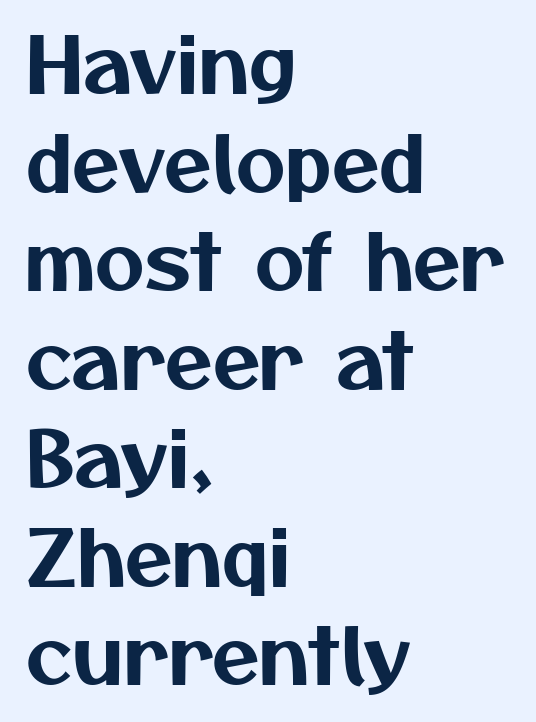
The rendering uses natural spacing where letterforms have individual widths. There is no visible air inserted between adjacent glyphs. Grotesque or geometric, the face here clearly has no serifs. The lines are quadded left. The string is rendered with underlining switched off.
